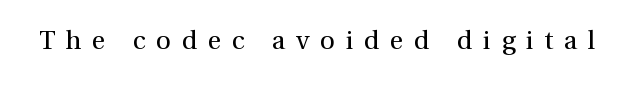
The image shows 26 px text type, upright; set unusually wide letter spacing (+0.41 em), not underlined.
